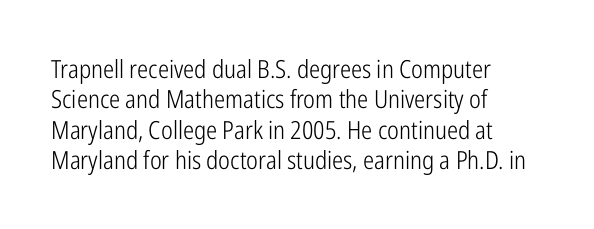
Q: Is the text bold? A: No.
Q: Is the text italic (slanted)? A: No, it is upright.
Q: Is the text underlined? A: No.
Q: How is the paragraph aligned? A: Left-aligned.
Q: Is the spacing between letters normal or unusually wide? A: Normal.
